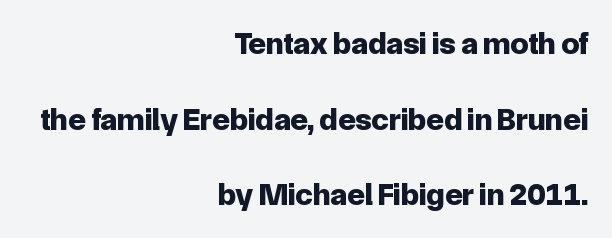
Spacing between characters is what you'd get straight out of the box. You could not count columns in this text — the font is proportionally spaced. Horizontal alignment here is rightward, an uncommon choice for prose. Strong, thick strokes mark this as bold type. Airy leading. Style check: upright.
